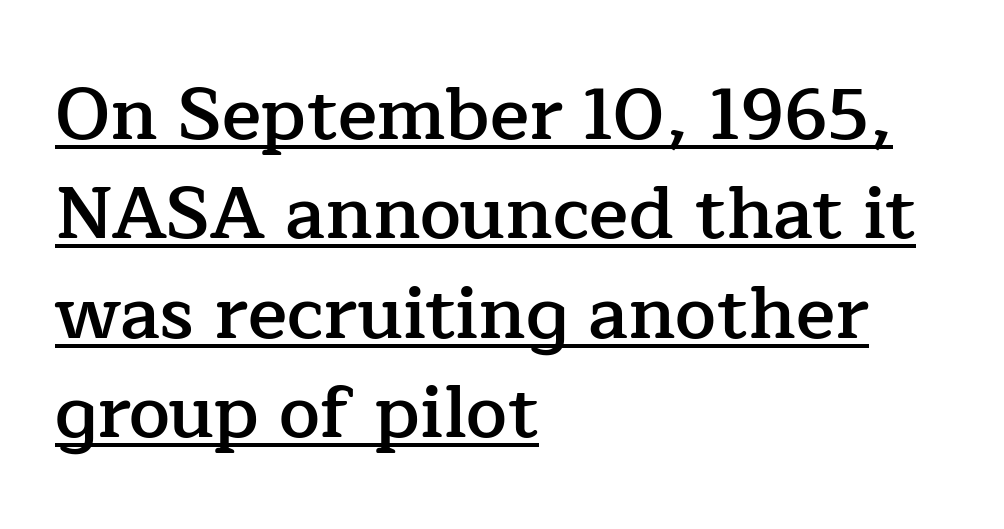
Stroke terminals: seriffed. The rendering keeps characters at their native spacing. If you drew a ruler down the left edge, every line would touch it. Style check: upright.
